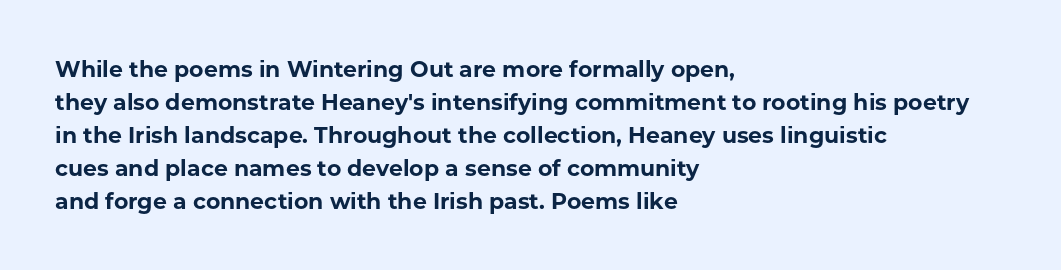
You'd pick this weight for a headline — it's a proper bold. The lettering holds an erect, upright posture throughout. Glance below the letters and you will spot only blank space. Layout note: lines flush left. Characters follow at the spacing the type designer built in. These lines sit exactly where default settings would place them.
